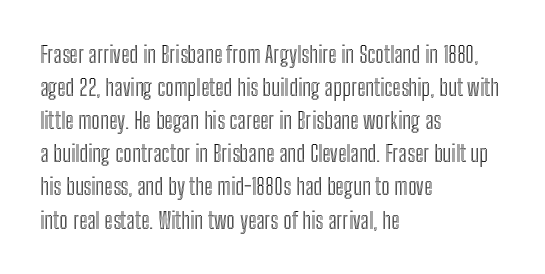
The block of text has a typical density, with ordinary space between rows. Tracking here is standard; glyphs follow each other at the usual distance. The strip under each line holds only bare page. The lettering holds an erect, upright posture throughout. Teacher's note: observe the even left margin — that is flush-left alignment.
